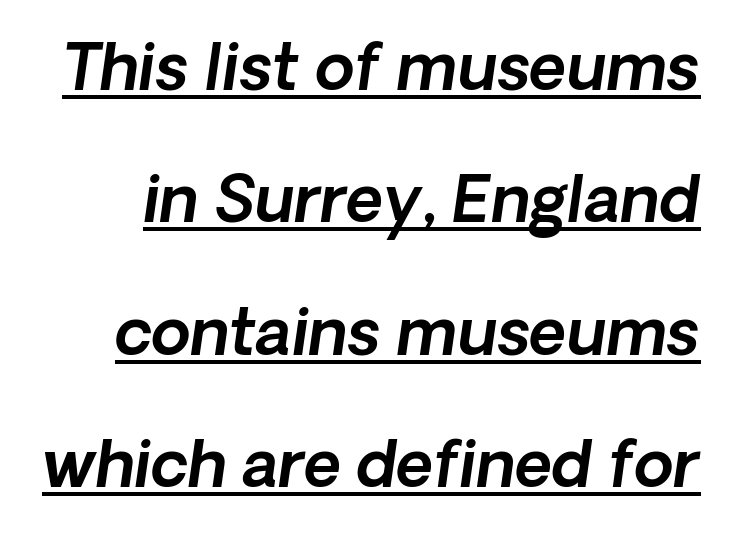
{"italic": "yes", "lean": "right", "slant_degrees": 8, "width": "normal", "x_height": "medium", "monospaced": "no", "underline": "yes", "line_spacing": "loose", "line_spacing_ratio": 2.07, "letter_spacing": "normal", "letter_spacing_em": 0.0, "glyph_px": 64}
